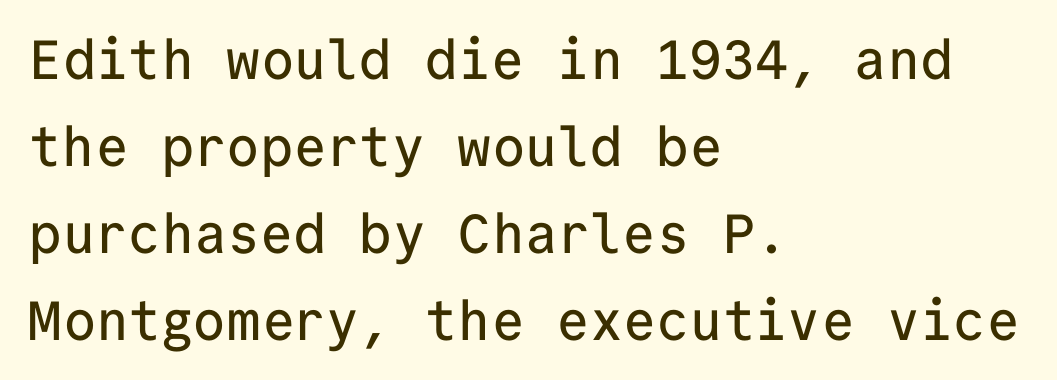
Serif or sans? Sans — the stroke terminals are bare. How would I describe the line gaps? Plain and ordinary. A typesetter would call this monospace, since all characters share one set width. Each row of text sits above clean, open space.
